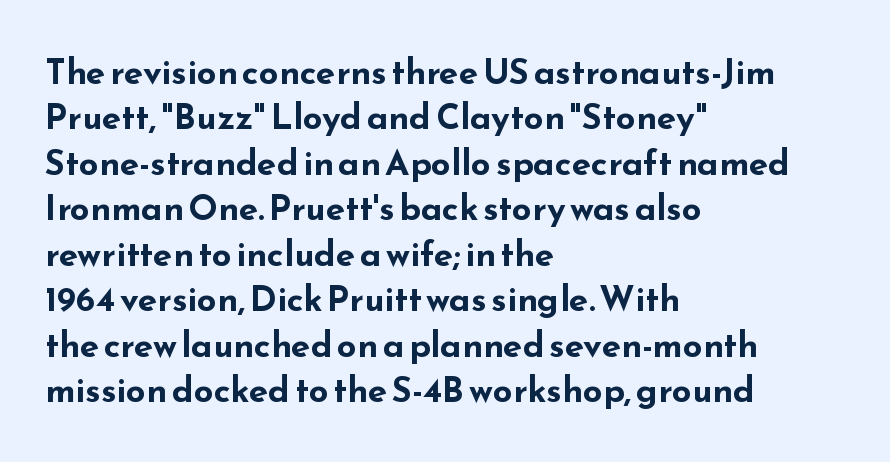
The image shows 35 px bold, wide sans-serif type, upright; set left-aligned, normal line spacing (1.3x), normal letter spacing, not underlined; low stroke contrast and a small x-height.
